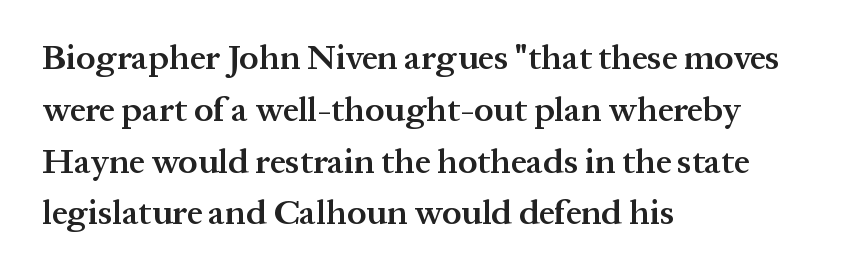
Q: Is the text bold? A: Semi-bold.
Q: Is the text italic (slanted)? A: No, it is upright.
Q: Is the typeface a serif or a sans-serif typeface? A: Serif.
Q: Is the text underlined? A: No.
Q: How is the paragraph aligned? A: Left-aligned.
Q: Is the spacing between letters normal or unusually wide? A: Normal.
Q: Is the spacing between lines tight, normal or loose? A: Normal.
Q: Width (condensed, normal, or wide)? A: Normal.
Q: Stroke contrast? A: Medium.
Q: x-height? A: Medium.
Q: Monospaced? A: No.
